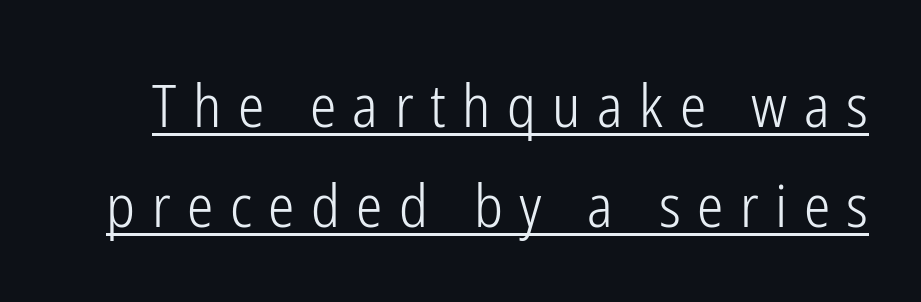
{"serif": "no", "italic": "no", "bold": "no", "weight": "light", "width": "condensed", "stroke_contrast": "low", "x_height": "medium", "monospaced": "no", "underline": "yes", "line_spacing": "normal", "line_spacing_ratio": 1.7, "letter_spacing": "wide", "letter_spacing_em": 0.28, "glyph_px": 59}
